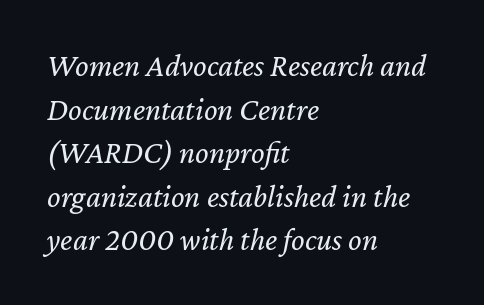
This rendering leaves character spacing at its baseline value. You could not count columns in this text — the font is proportionally spaced. The typeface has the unassuming heft of standard copy or less. Only glyphs here, with clear space below each row.
